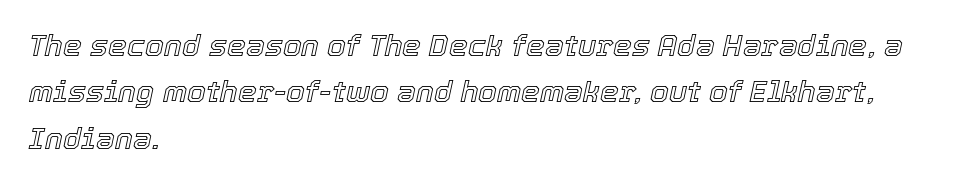
This rendering leaves character spacing at its baseline value. Rendered with sloped, italic letterforms. Beneath every word, the page is bare. Rows of type keep a routine distance in the vertical direction. Spacing verdict: proportional, widths tailored to each character.
